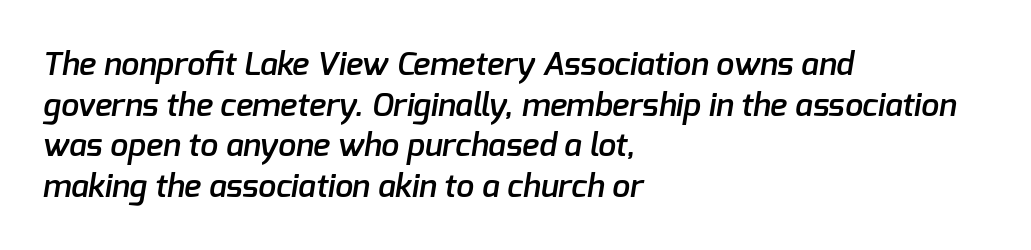
{"serif": "no", "bold": "semi", "weight": "semibold", "width": "normal", "stroke_contrast": "low", "x_height": "medium", "monospaced": "no", "underline": "no", "align": "left", "line_spacing": "normal", "line_spacing_ratio": 1.27, "letter_spacing": "normal", "letter_spacing_em": 0.0, "glyph_px": 32}
